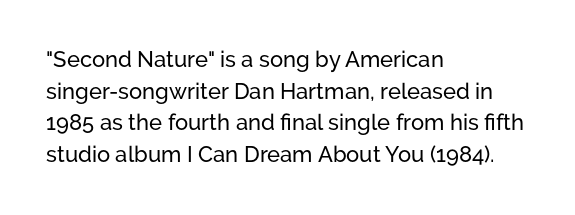
{"italic": "no", "underline": "no", "align": "left", "line_spacing": "normal", "line_spacing_ratio": 1.44, "letter_spacing": "normal", "letter_spacing_em": 0.0, "glyph_px": 22}
